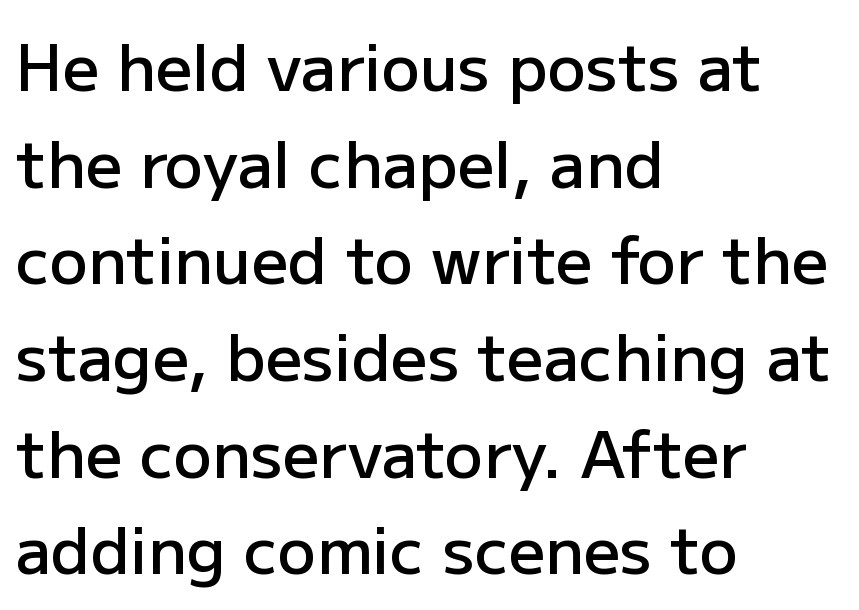
The image shows 64 px semibold sans-serif type, upright; set left-aligned, normal line spacing (1.51x), normal letter spacing, not underlined; low stroke contrast and a medium x-height.
